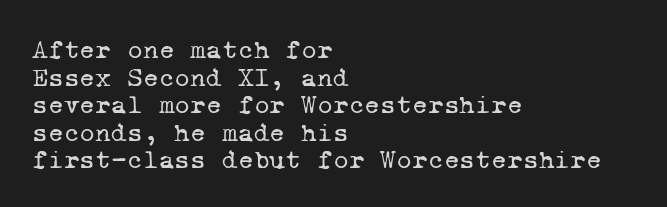
A typesetter would call this zero additional tracking. Successive baselines arrive quickly, one right under another. Nobody drew a line under any word here. Stroke thickness stays within the range of a standard reading face or lighter. Left-aligned paragraph, ragged on the right.
